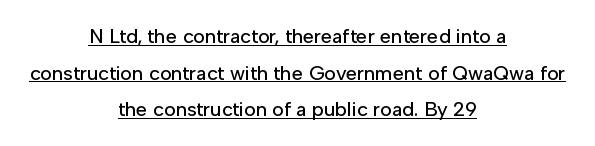
Every stem runs plumb, perpendicular to the baseline. Standard letterfit; no display-style spreading of the glyphs. Is the block centered? Yes — each line is placed symmetrically about the middle. Quick note: underline on.
